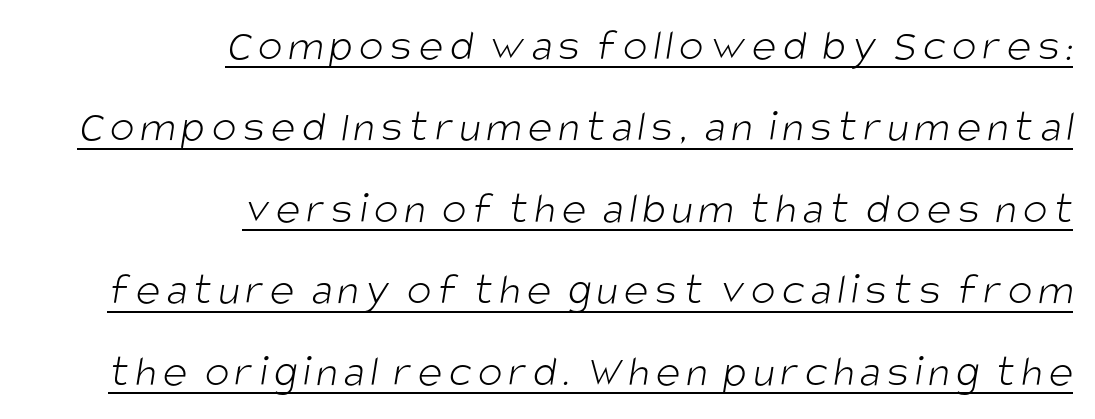
The image shows 46 px light, condensed sans-serif type; set right-aligned, line spacing 1.77x, underlined; low stroke contrast and a large x-height.
